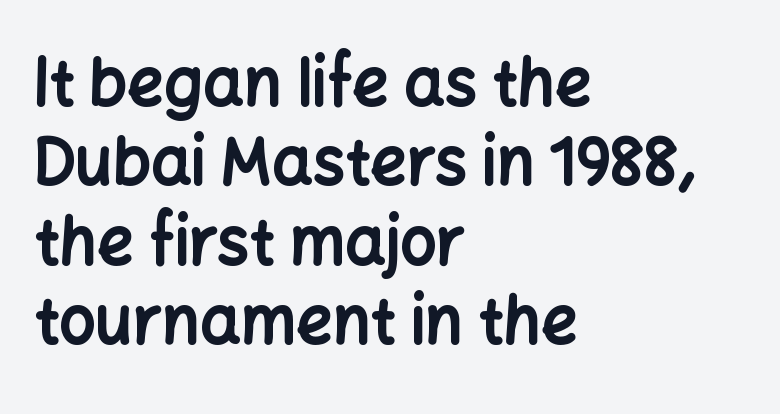
On the weight axis this lands at bold, roughly 700. The compositor pushed each line to the left boundary. The area under the type is left untouched. There is no visible air inserted between adjacent glyphs.
